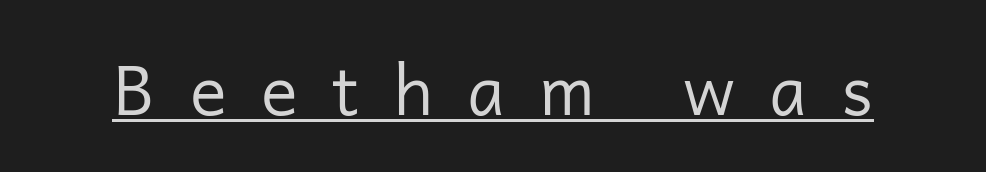
Q: Is the text bold? A: No.
Q: Is the text italic (slanted)? A: No, it is upright.
Q: Is the typeface a serif or a sans-serif typeface? A: Sans-serif.
Q: Is the text underlined? A: Yes.
Q: Is the spacing between letters normal or unusually wide? A: Unusually wide.
Q: Width (condensed, normal, or wide)? A: Normal.
Q: Stroke contrast? A: Low.
Q: x-height? A: Medium.
Q: Monospaced? A: No.
